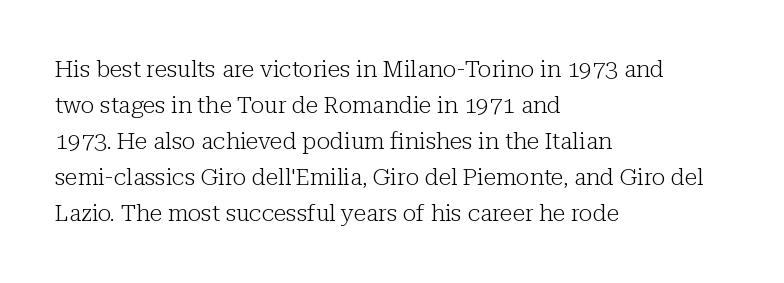
Q: Is the text bold? A: No.
Q: Is the text italic (slanted)? A: No, it is upright.
Q: Is the text underlined? A: No.
Q: How is the paragraph aligned? A: Left-aligned.
Q: Is the spacing between letters normal or unusually wide? A: Normal.
Q: Is the spacing between lines tight, normal or loose? A: Normal.
